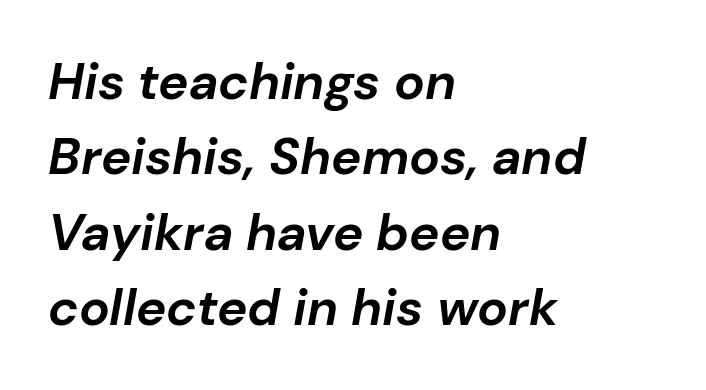
Q: Is the text bold? A: Yes.
Q: Is the text italic (slanted)? A: Yes, it leans right by about 10 degrees.
Q: Is the text underlined? A: No.
Q: How is the paragraph aligned? A: Left-aligned.
Q: Is the spacing between letters normal or unusually wide? A: Normal.
Q: Is the spacing between lines tight, normal or loose? A: Normal.
Q: Width (condensed, normal, or wide)? A: Normal.
Q: Stroke contrast? A: Low.
Q: x-height? A: Medium.
Q: Monospaced? A: No.
